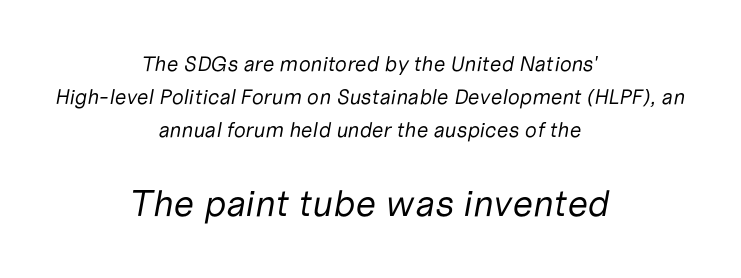
Q: Is the text bold? A: No.
Q: Is the text italic (slanted)? A: Yes, it leans right by about 10 degrees.
Q: Is the text underlined? A: No.
Q: How is the paragraph aligned? A: Centered.
Q: Is the spacing between letters normal or unusually wide? A: Normal.
Q: Is the spacing between lines tight, normal or loose? A: Normal.
Q: Which block of text is set in a larger size, the first (top) or the second (bottom)? A: The second (bottom) one.
Q: Width (condensed, normal, or wide)? A: Normal.
Q: Stroke contrast? A: Low.
Q: x-height? A: Medium.
Q: Monospaced? A: No.
